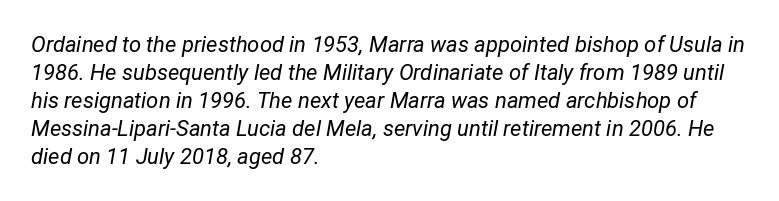
Q: Is the text bold? A: No.
Q: Is the text italic (slanted)? A: Yes, it leans right by about 12 degrees.
Q: Is the text underlined? A: No.
Q: How is the paragraph aligned? A: Left-aligned.
Q: Is the spacing between letters normal or unusually wide? A: Normal.
Q: Is the spacing between lines tight, normal or loose? A: Normal.
